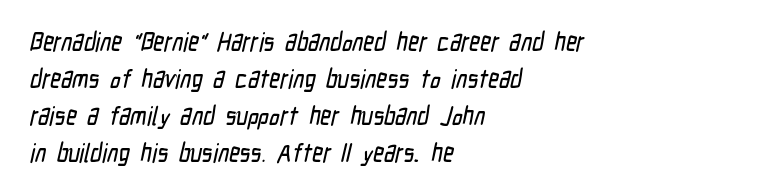
Q: Is the text underlined? A: No.
Q: How is the paragraph aligned? A: Left-aligned.
Q: Is the spacing between letters normal or unusually wide? A: Normal.
Q: Is the spacing between lines tight, normal or loose? A: Normal.
